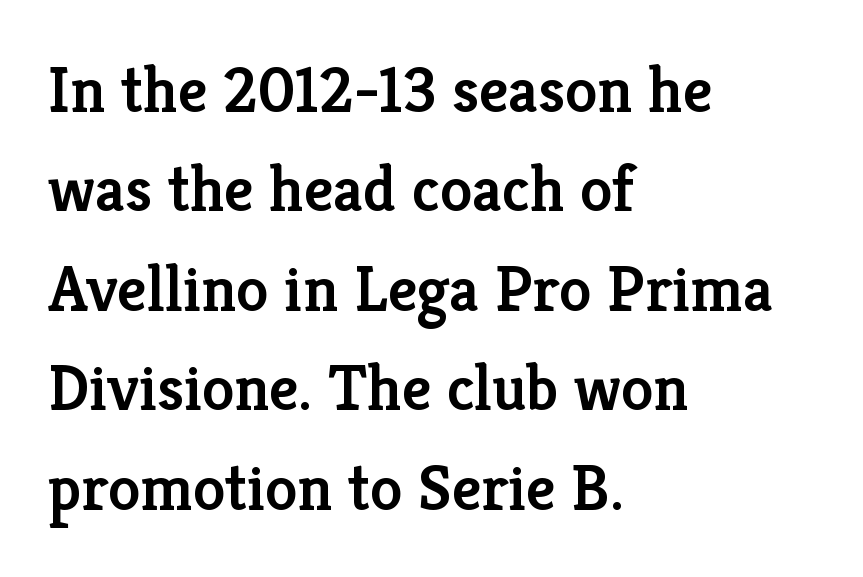
{"serif": "yes", "italic": "no", "bold": "semi", "weight": "semibold", "width": "normal", "stroke_contrast": "low", "x_height": "medium", "monospaced": "no", "underline": "no", "align": "left", "line_spacing": "normal", "line_spacing_ratio": 1.53, "letter_spacing": "normal", "letter_spacing_em": 0.0, "glyph_px": 65}
